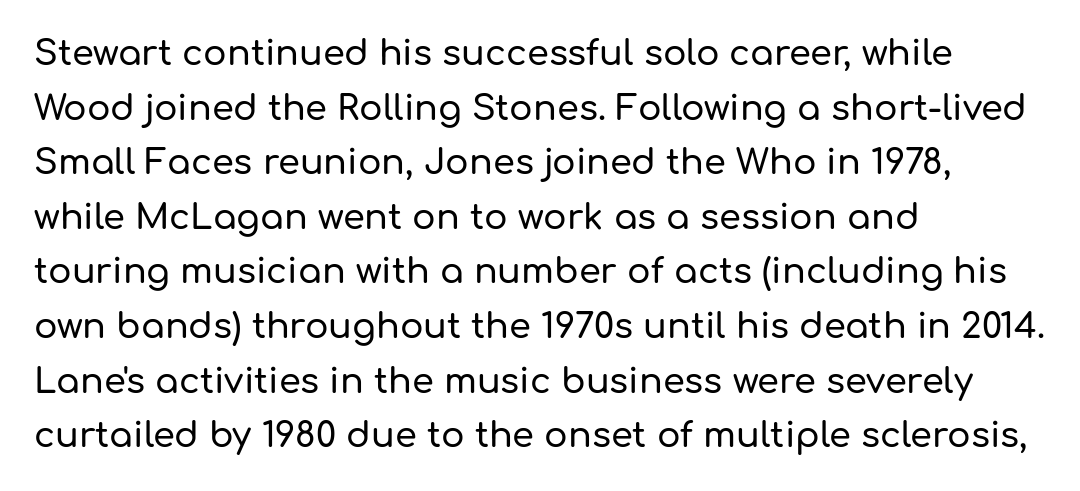
The typesetter chose a ragged-right arrangement here. Unmarked baselines from the first word to the last. Characters follow at the spacing the type designer built in. Characters remain perfectly vertical along every line. Looks like regular typesetting: each glyph gets only the width it needs.
